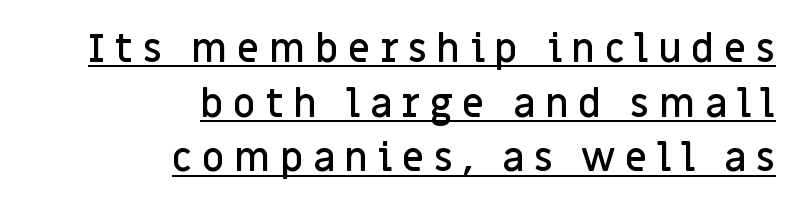
Spacing verdict: proportional, widths tailored to each character. Emphasis is given by a line drawn under the lettering. Line ends are locked; line starts wander. Honestly, the row spacing looks completely unremarkable. How are the letters spaced? Widely, with obvious added tracking.
